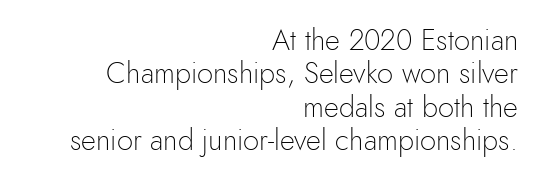
The image shows 29 px light sans-serif type, upright; set right-aligned, tight line spacing (1.15x), normal letter spacing, not underlined; a small x-height.
